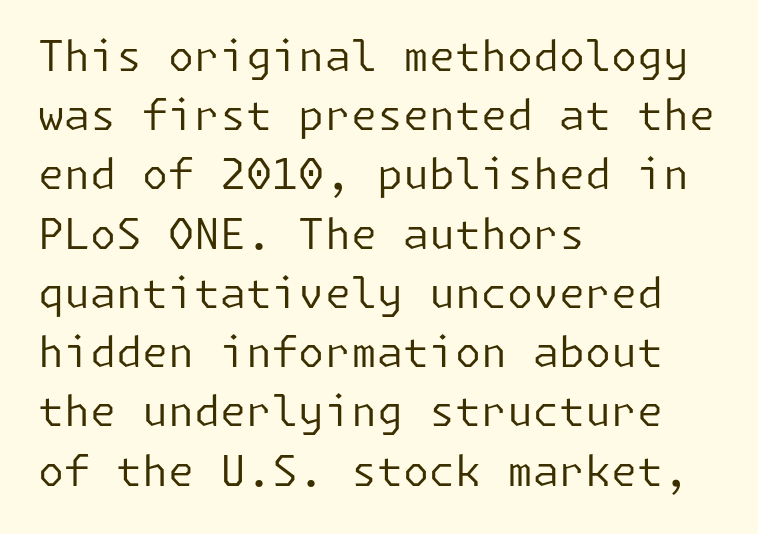
Caption: standard tracking, unaltered. Summary of vertical rhythm: regular, with standard interline spacing. Examine the stroke ends and you'll find no serifs. Only glyphs here, with clear space below each row. Is the stroke heavy? The answer is a plain regular-or-lighter.
